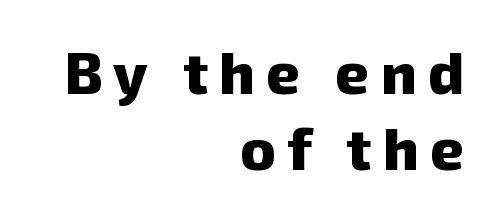
The image shows 59 px heavy sans-serif type; set right-aligned, normal line spacing (1.28x), not underlined; low stroke contrast and a medium x-height.
